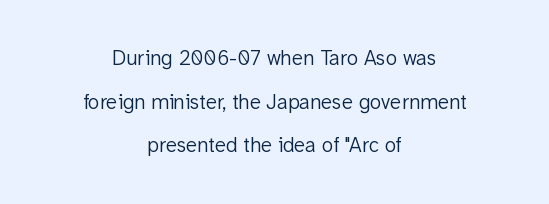
Each stroke keeps to a modest, everyday thickness or less. The type is set solid horizontally, with unmodified tracking. Whoever set this chose breathing room over compactness in the vertical rhythm. Unlike italic type, these characters show no tilt at all.
